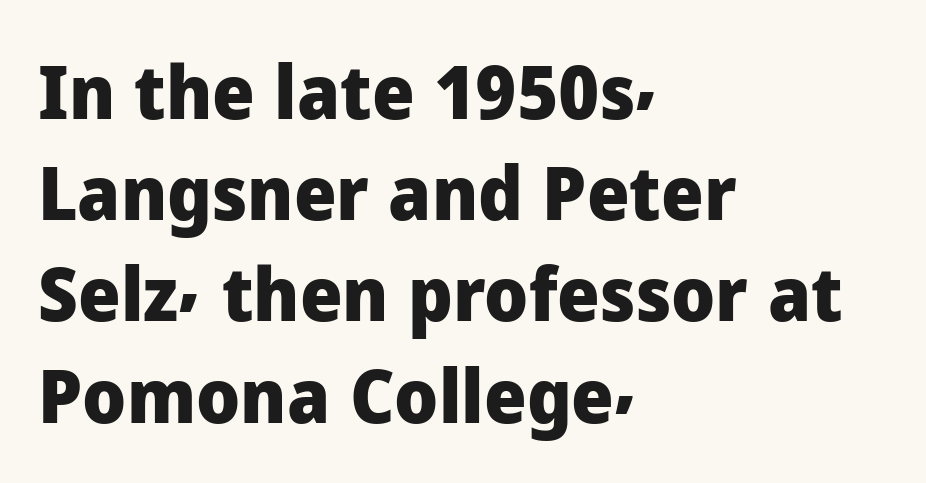
The image shows 75 px heavy sans-serif type, upright; set left-aligned, normal line spacing (1.35x), normal letter spacing, not underlined; low stroke contrast and a medium x-height.
